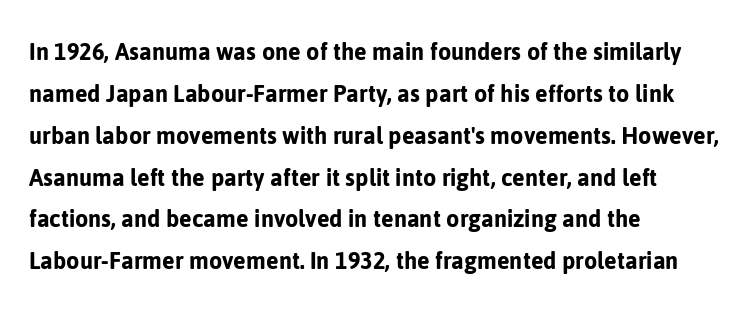
{"italic": "no", "underline": "no", "align": "left", "line_spacing": "normal", "line_spacing_ratio": 1.55, "letter_spacing": "normal", "letter_spacing_em": 0.0, "glyph_px": 27}
